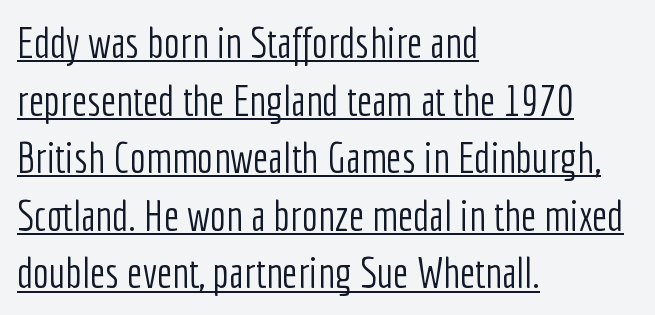
The image shows 43 px light, condensed sans-serif type, upright; set left-aligned, normal line spacing (1.34x), normal letter spacing, underlined; low stroke contrast and a medium x-height.
